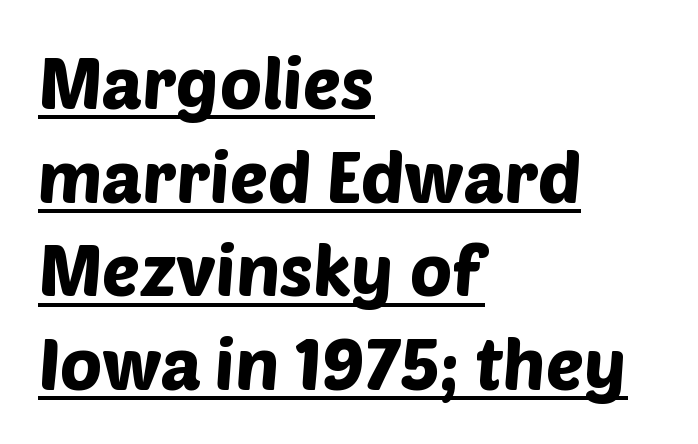
{"serif": "no", "width": "normal", "stroke_contrast": "low", "x_height": "large", "monospaced": "no", "underline": "yes", "align": "left", "line_spacing": "normal", "line_spacing_ratio": 1.32, "letter_spacing": "normal", "letter_spacing_em": 0.0, "glyph_px": 71}
